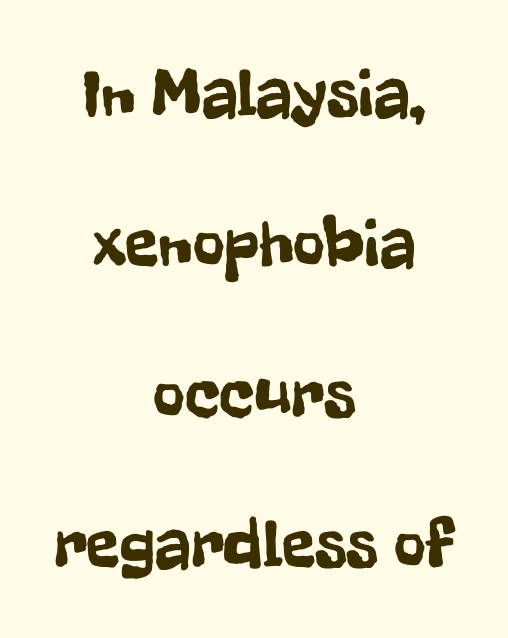
Q: Is the text italic (slanted)? A: No, it is upright.
Q: Is the typeface a serif or a sans-serif typeface? A: Sans-serif.
Q: Is the text underlined? A: No.
Q: How is the paragraph aligned? A: Centered.
Q: Is the spacing between letters normal or unusually wide? A: Normal.
Q: Is the spacing between lines tight, normal or loose? A: Loose.
Q: Width (condensed, normal, or wide)? A: Condensed.
Q: Stroke contrast? A: Low.
Q: x-height? A: Medium.
Q: Monospaced? A: No.
